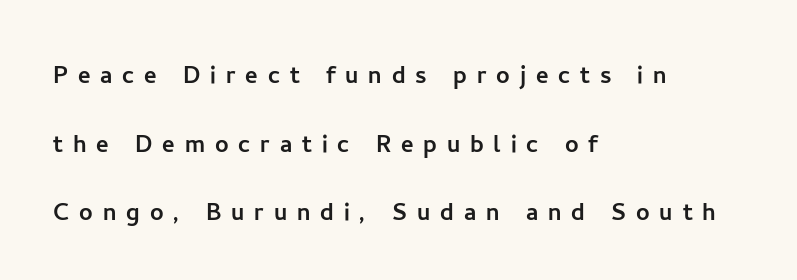
The image shows 30 px sans-serif type, upright; set left-aligned, loose line spacing (2.29x), unusually wide letter spacing (+0.33 em), not underlined; low stroke contrast and a medium x-height.
